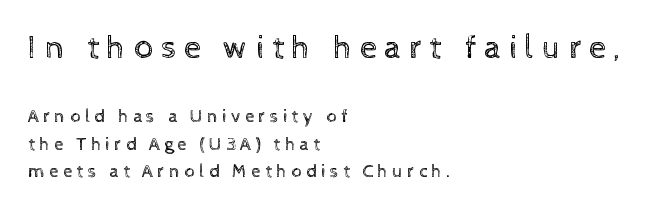
Q: Is the text bold? A: No.
Q: Is the text italic (slanted)? A: No, it is upright.
Q: Is the text underlined? A: No.
Q: How is the paragraph aligned? A: Left-aligned.
Q: Is the spacing between letters normal or unusually wide? A: Unusually wide.
Q: Is the spacing between lines tight, normal or loose? A: Normal.
Q: Which block of text is set in a larger size, the first (top) or the second (bottom)? A: The first (top) one.
Q: Width (condensed, normal, or wide)? A: Normal.
Q: x-height? A: Medium.
Q: Monospaced? A: No.
